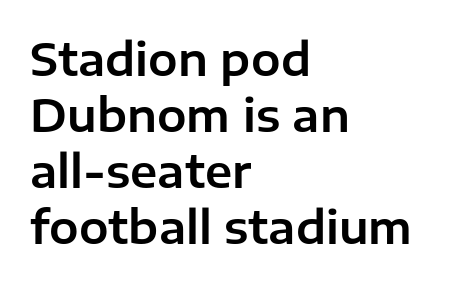
Q: Is the text italic (slanted)? A: No, it is upright.
Q: Is the typeface a serif or a sans-serif typeface? A: Sans-serif.
Q: Is the text underlined? A: No.
Q: How is the paragraph aligned? A: Left-aligned.
Q: Is the spacing between letters normal or unusually wide? A: Normal.
Q: Is the spacing between lines tight, normal or loose? A: Normal.
Q: Width (condensed, normal, or wide)? A: Normal.
Q: Stroke contrast? A: Low.
Q: x-height? A: Medium.
Q: Monospaced? A: No.
